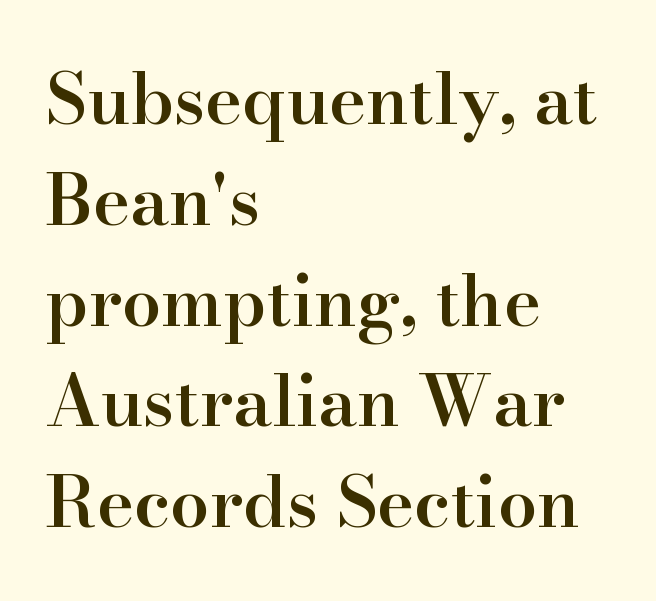
Q: Is the text bold? A: Semi-bold.
Q: Is the text italic (slanted)? A: No, it is upright.
Q: Is the typeface a serif or a sans-serif typeface? A: Serif.
Q: Is the text underlined? A: No.
Q: How is the paragraph aligned? A: Left-aligned.
Q: Is the spacing between letters normal or unusually wide? A: Normal.
Q: Is the spacing between lines tight, normal or loose? A: Normal.
Q: Width (condensed, normal, or wide)? A: Normal.
Q: Stroke contrast? A: High.
Q: x-height? A: Small.
Q: Monospaced? A: No.
